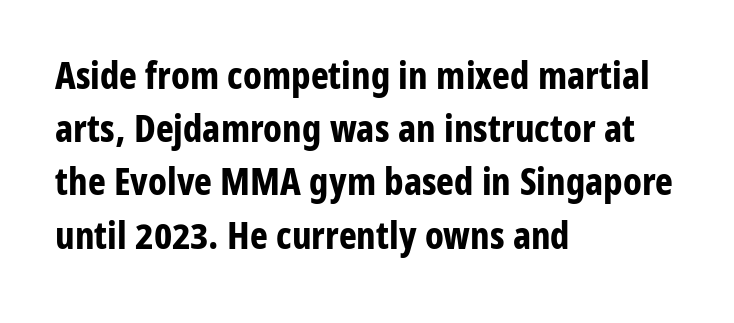
Q: Is the text bold? A: Yes.
Q: Is the text italic (slanted)? A: No, it is upright.
Q: Is the typeface a serif or a sans-serif typeface? A: Sans-serif.
Q: Is the text underlined? A: No.
Q: How is the paragraph aligned? A: Left-aligned.
Q: Is the spacing between letters normal or unusually wide? A: Normal.
Q: Is the spacing between lines tight, normal or loose? A: Normal.
Q: Width (condensed, normal, or wide)? A: Condensed.
Q: Stroke contrast? A: Low.
Q: x-height? A: Medium.
Q: Monospaced? A: No.
